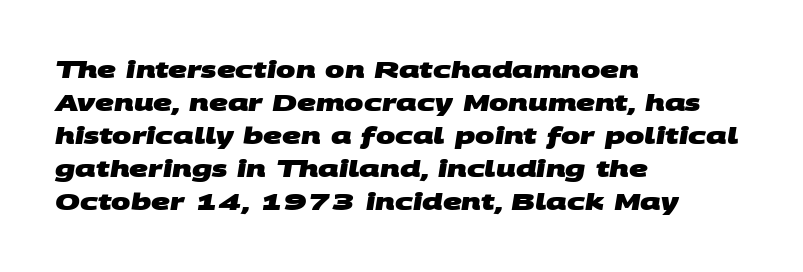
{"bold": "yes", "underline": "no", "align": "left", "line_spacing": "normal", "line_spacing_ratio": 1.44, "letter_spacing": "normal", "letter_spacing_em": 0.0, "glyph_px": 23}
